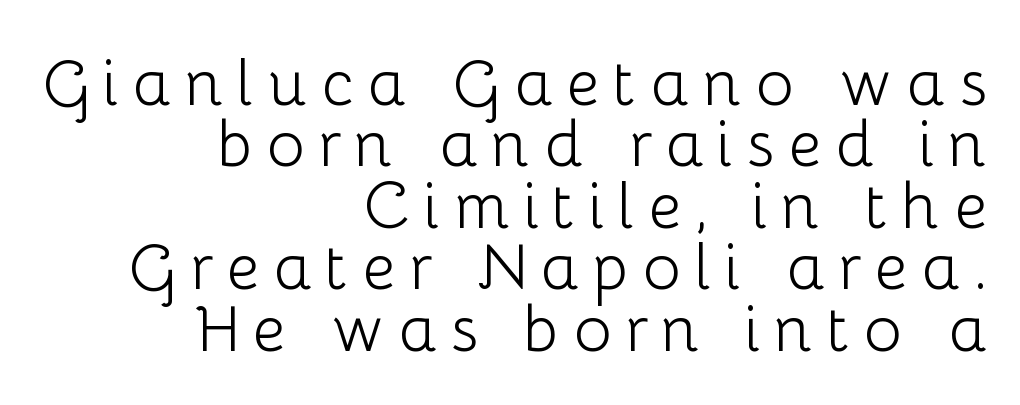
Q: Is the text bold? A: No.
Q: Is the text italic (slanted)? A: No, it is upright.
Q: Is the typeface a serif or a sans-serif typeface? A: Sans-serif.
Q: Is the text underlined? A: No.
Q: How is the paragraph aligned? A: Right-aligned.
Q: Is the spacing between letters normal or unusually wide? A: Unusually wide.
Q: Is the spacing between lines tight, normal or loose? A: Tight.
Q: Width (condensed, normal, or wide)? A: Normal.
Q: Stroke contrast? A: Low.
Q: x-height? A: Medium.
Q: Monospaced? A: No.
